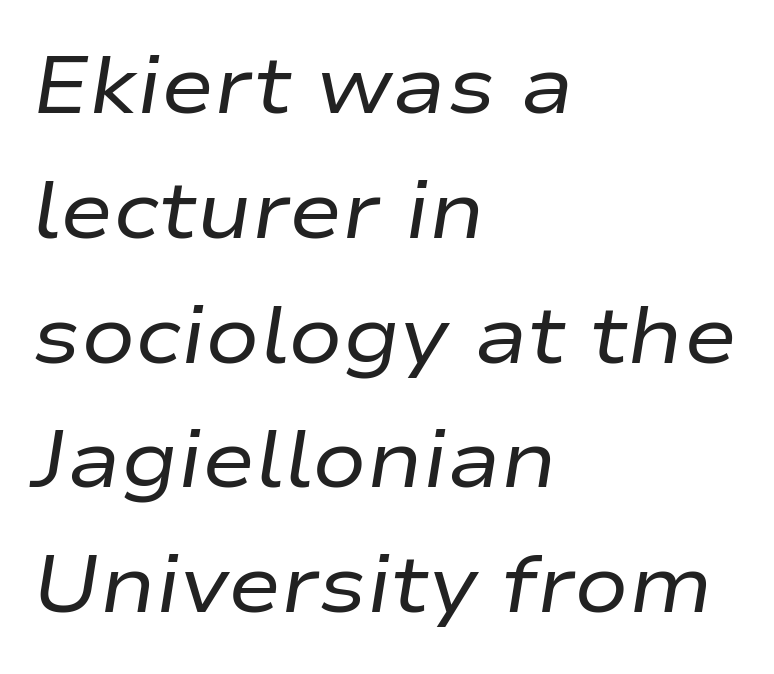
Q: Is the text bold? A: No.
Q: Is the text italic (slanted)? A: Yes, it leans right by about 9 degrees.
Q: Is the text underlined? A: No.
Q: How is the paragraph aligned? A: Left-aligned.
Q: Is the spacing between letters normal or unusually wide? A: Normal.
Q: Is the spacing between lines tight, normal or loose? A: Normal.
Q: Width (condensed, normal, or wide)? A: Wide.
Q: Stroke contrast? A: Low.
Q: x-height? A: Medium.
Q: Monospaced? A: No.
